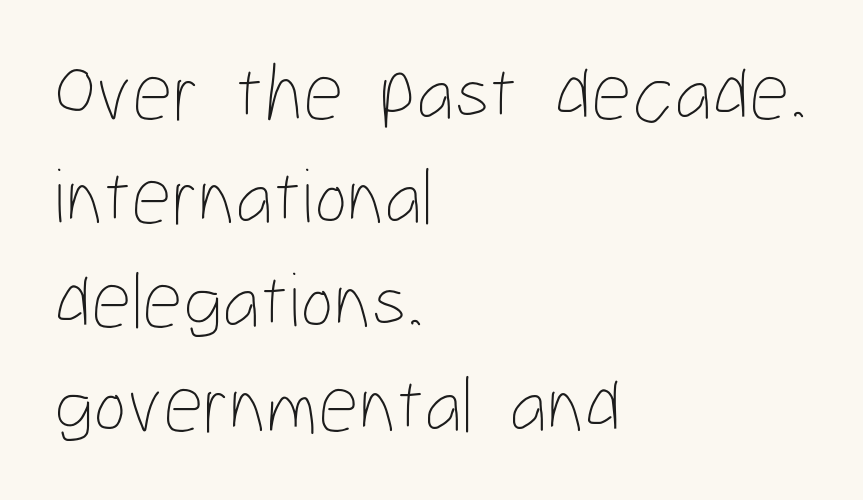
Q: Is the text bold? A: No.
Q: Is the text italic (slanted)? A: No, it is upright.
Q: Is the text underlined? A: No.
Q: How is the paragraph aligned? A: Left-aligned.
Q: Is the spacing between letters normal or unusually wide? A: Normal.
Q: Is the spacing between lines tight, normal or loose? A: Normal.
Q: Width (condensed, normal, or wide)? A: Condensed.
Q: Stroke contrast? A: Low.
Q: x-height? A: Medium.
Q: Monospaced? A: No.
